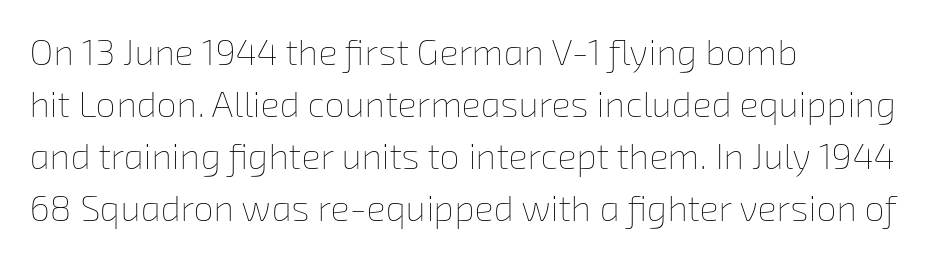
Quick note: underline off. The ragged edge is on the right, which tells us the setting is flush left. Stems here are at most as thick as an everyday book face. You could call the tracking neutral — neither tight nor loose. The letters advance in unequal steps, a hallmark of proportional type.
